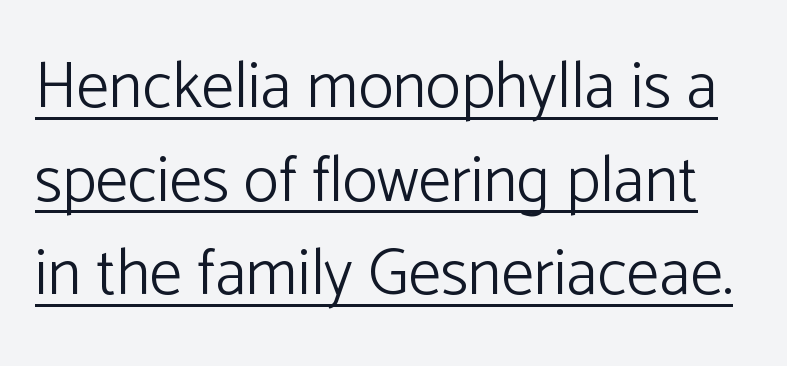
The image shows 65 px light sans-serif type, upright; set normal line spacing (1.44x), normal letter spacing, underlined; low stroke contrast and a medium x-height.
